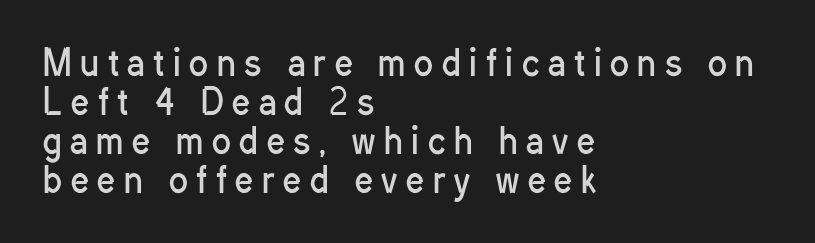
The image shows 35 px regular-weight, condensed sans-serif type, upright; set left-aligned, tight line spacing (1.11x), unusually wide letter spacing (+0.25 em), not underlined; low stroke contrast and a medium x-height.
